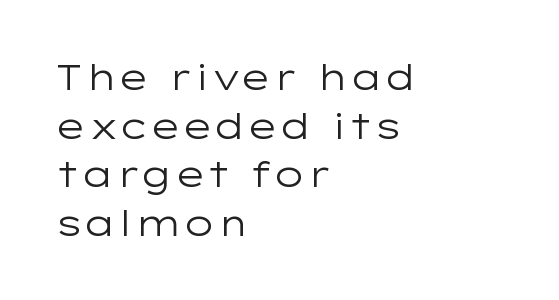
The image shows 35 px regular-weight, wide sans-serif type, upright; set left-aligned, normal line spacing (1.39x), normal letter spacing, not underlined; low stroke contrast and a medium x-height.
